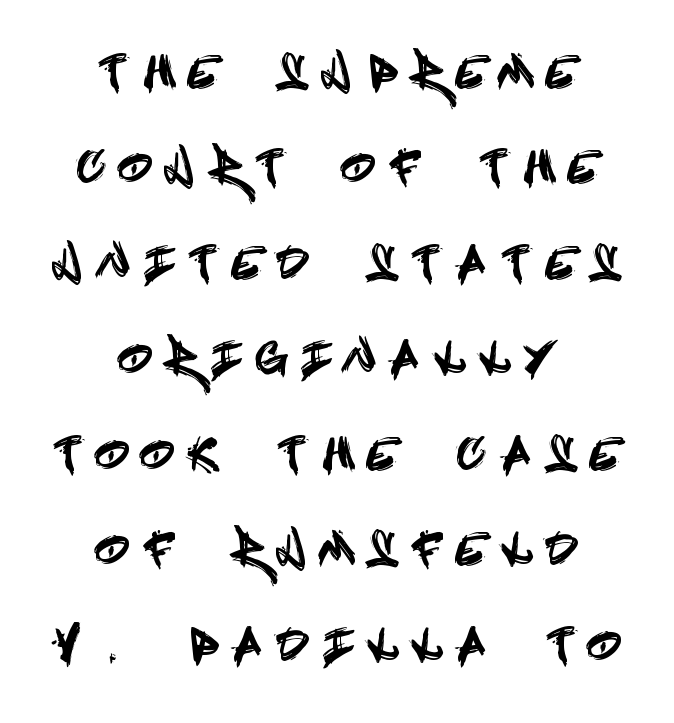
{"serif": "no", "width": "condensed", "x_height": "large", "underline": "no", "align": "center", "line_spacing": "loose", "line_spacing_ratio": 2.22, "letter_spacing": "wide", "letter_spacing_em": 0.48, "glyph_px": 43}
